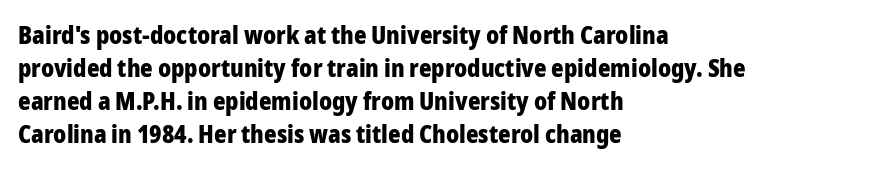
{"italic": "no", "bold": "yes", "underline": "no", "align": "left", "line_spacing": "normal", "line_spacing_ratio": 1.37, "letter_spacing": "normal", "letter_spacing_em": 0.0, "glyph_px": 24}
